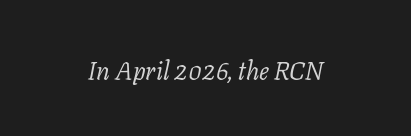
Horizontally, the lines are justified to the midpoint only. The words here are not underlined. Stems and bowls with no extra thickness — not bold. Does the lettering tilt? It does — this is italic. This rendering leaves character spacing at its baseline value.
